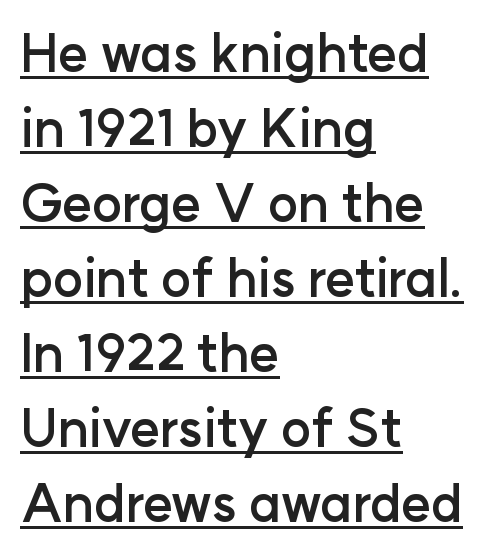
Q: Is the text bold? A: Yes.
Q: Is the text italic (slanted)? A: No, it is upright.
Q: Is the typeface a serif or a sans-serif typeface? A: Sans-serif.
Q: Is the text underlined? A: Yes.
Q: How is the paragraph aligned? A: Left-aligned.
Q: Is the spacing between letters normal or unusually wide? A: Normal.
Q: Is the spacing between lines tight, normal or loose? A: Normal.
Q: Width (condensed, normal, or wide)? A: Normal.
Q: Stroke contrast? A: Low.
Q: x-height? A: Medium.
Q: Monospaced? A: No.
